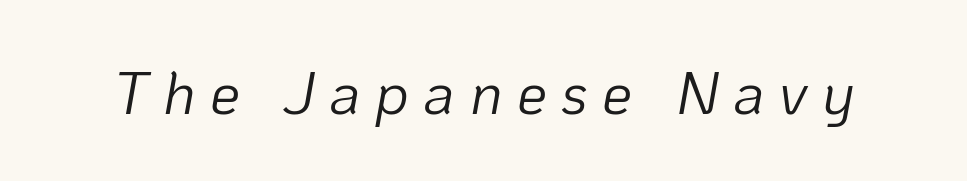
{"italic": "yes", "lean": "right", "slant_degrees": 10, "bold": "no", "weight": "light", "width": "normal", "stroke_contrast": "low", "x_height": "medium", "monospaced": "no", "underline": "no", "letter_spacing": "wide", "letter_spacing_em": 0.24, "glyph_px": 60}
